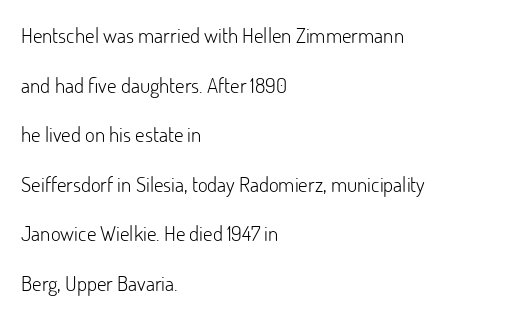
Q: Is the text bold? A: No.
Q: Is the text italic (slanted)? A: No, it is upright.
Q: Is the text underlined? A: No.
Q: How is the paragraph aligned? A: Left-aligned.
Q: Is the spacing between letters normal or unusually wide? A: Normal.
Q: Is the spacing between lines tight, normal or loose? A: Loose.
